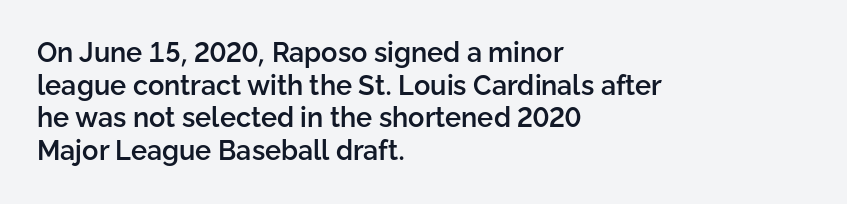
{"italic": "no", "bold": "semi", "underline": "no", "align": "left", "line_spacing_ratio": 1.21, "letter_spacing": "normal", "letter_spacing_em": 0.0, "glyph_px": 27}
